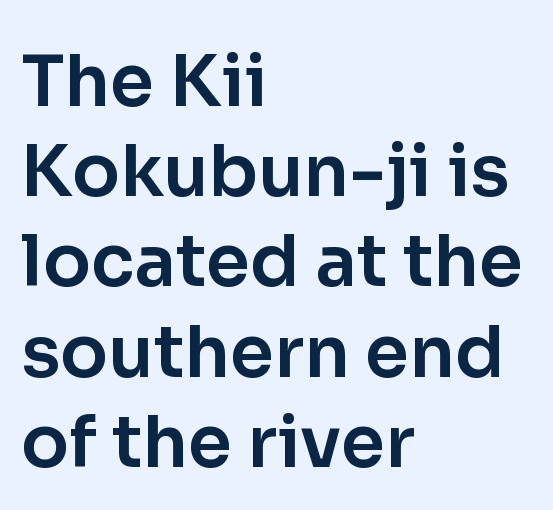
{"serif": "no", "italic": "no", "width": "normal", "stroke_contrast": "low", "x_height": "medium", "monospaced": "no", "underline": "no", "align": "left", "line_spacing": "normal", "line_spacing_ratio": 1.27, "letter_spacing": "normal", "letter_spacing_em": 0.0, "glyph_px": 71}
